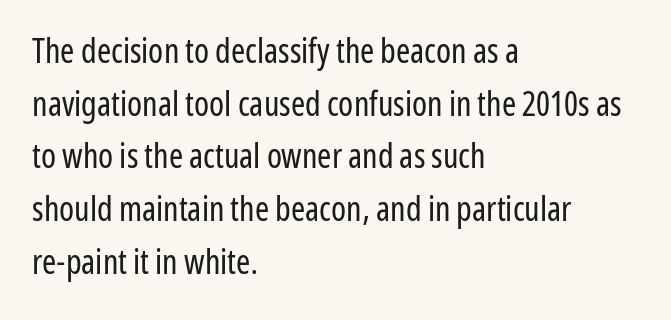
The image shows 34 px regular-weight, condensed sans-serif type, upright; set left-aligned, normal line spacing (1.55x), normal letter spacing, not underlined; low stroke contrast and a medium x-height.
